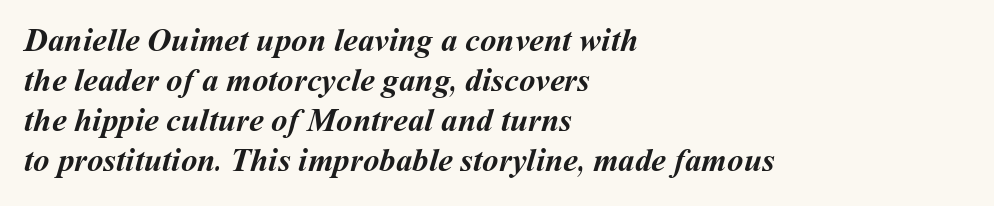
Glance below the letters and you will spot only blank space. Letter spacing: default. A student would call this left alignment; a typographer would say flush left, rag right. The characters look thick and weighty, a clear bold. Each letter keeps its own natural width here, so spacing adapts to shape.
